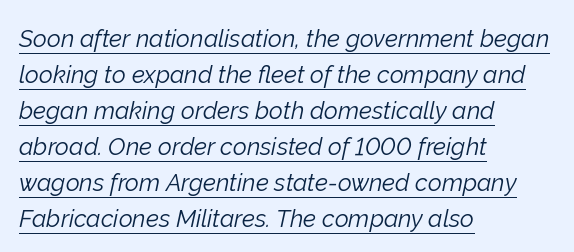
The font sits on the lighter half of the weight spectrum, regular included. Yep, that's italic — everything's leaning. Each line starts at the same left margin while the right side varies. Normally led — the rows are evenly, conventionally spaced. Underline: present. Standard letterfit; no display-style spreading of the glyphs.
